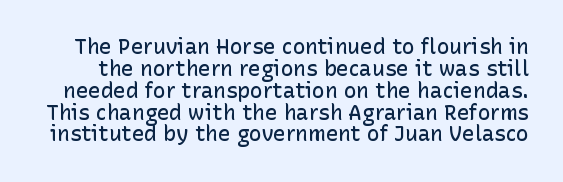
How would I describe the line gaps? Narrow and economical. This is the regular roman posture of the typeface. Inter-character spacing is left at the font's built-in metrics. Stems and bowls a touch heavier than normal — semibold.
